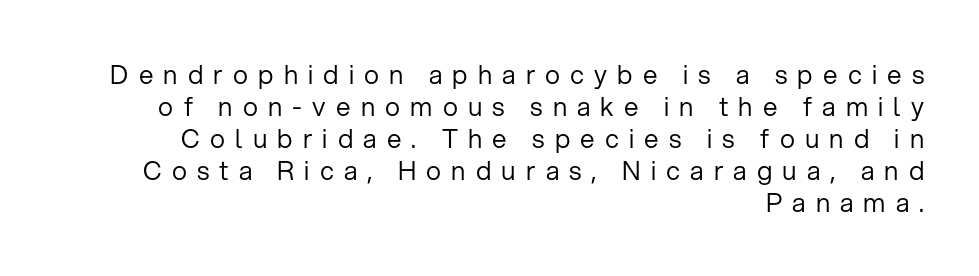
Each line ends at the same right margin while the left side varies. Does extra space separate the letters? Yes, quite a lot of it. Italic? Not at all — the glyphs are vertical. Weight class: somewhere from thin through regular.
